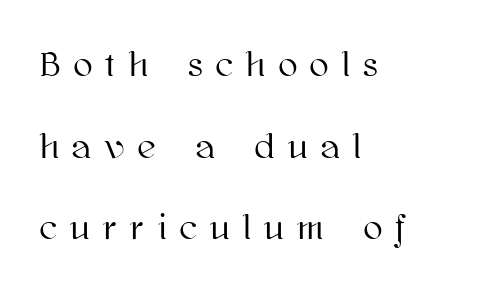
{"italic": "no", "width": "normal", "stroke_contrast": "high", "x_height": "medium", "monospaced": "no", "underline": "no", "align": "left", "line_spacing": "loose", "line_spacing_ratio": 2.33, "letter_spacing": "wide", "letter_spacing_em": 0.39, "glyph_px": 35}
